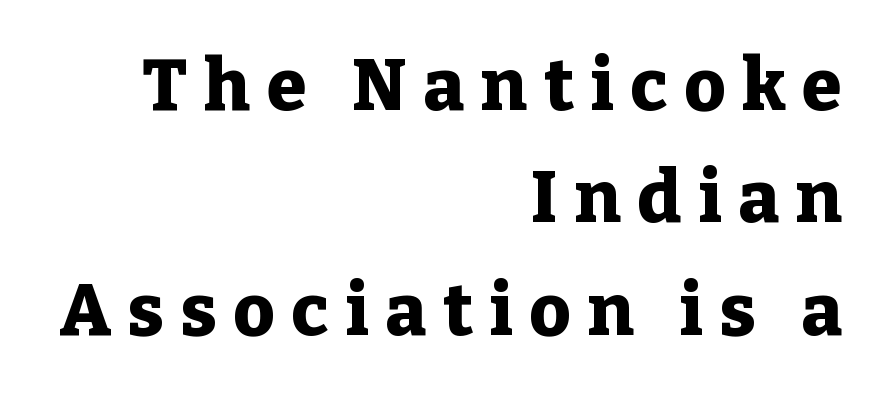
{"serif": "yes", "italic": "no", "bold": "yes", "weight": "heavy", "width": "normal", "stroke_contrast": "low", "x_height": "medium", "monospaced": "no", "underline": "no", "align": "right", "line_spacing": "normal", "line_spacing_ratio": 1.56, "letter_spacing": "wide", "letter_spacing_em": 0.23, "glyph_px": 72}
